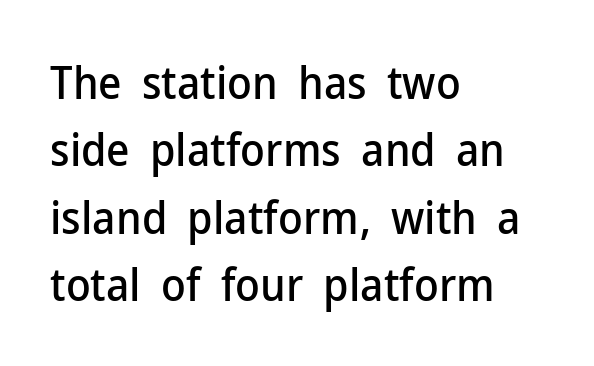
{"serif": "no", "italic": "no", "width": "normal", "stroke_contrast": "low", "x_height": "medium", "monospaced": "no", "underline": "no", "align": "left", "line_spacing": "normal", "line_spacing_ratio": 1.5, "letter_spacing": "normal", "letter_spacing_em": 0.0, "glyph_px": 45}
